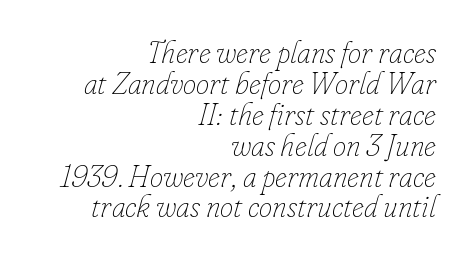
In terms of letterspacing, this is plain default setting. Slanted lettering throughout. The strip under each line holds only bare page. The rendering uses natural spacing where letterforms have individual widths.
